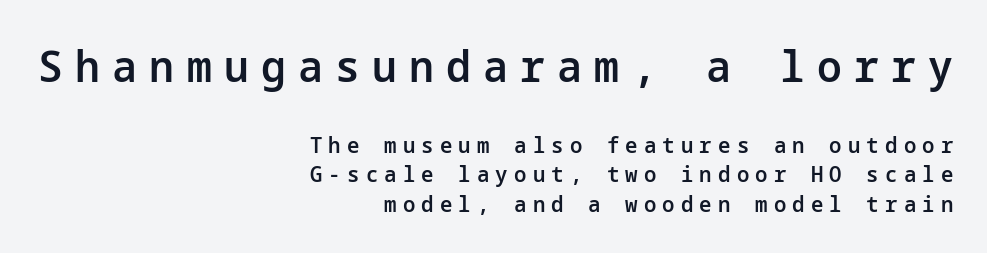
The image shows 44 px semibold sans-serif type, upright; set right-aligned, normal line spacing (1.35x), unusually wide letter spacing (+0.28 em), not underlined; the first (top) block is 2.0x larger; low stroke contrast and a medium x-height.
